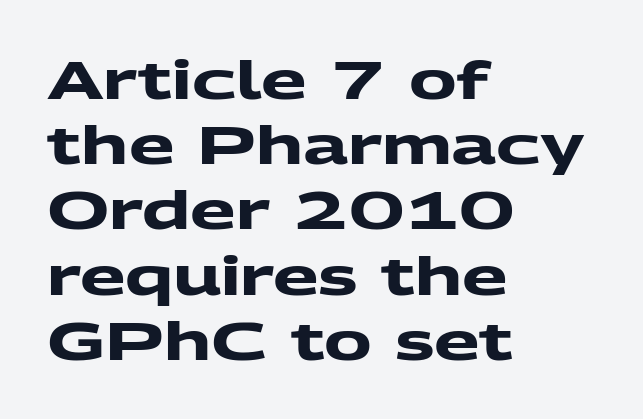
{"serif": "no", "bold": "yes", "weight": "heavy", "width": "wide", "stroke_contrast": "medium", "x_height": "medium", "monospaced": "no", "underline": "no", "align": "left", "line_spacing_ratio": 1.23, "letter_spacing": "normal", "letter_spacing_em": 0.0, "glyph_px": 53}
